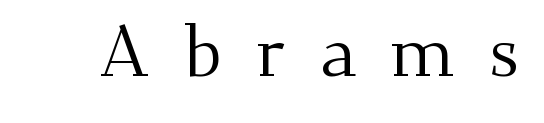
Q: Is the text bold? A: No.
Q: Is the text italic (slanted)? A: No, it is upright.
Q: Is the typeface a serif or a sans-serif typeface? A: Serif.
Q: Is the text underlined? A: No.
Q: Is the spacing between letters normal or unusually wide? A: Unusually wide.
Q: Width (condensed, normal, or wide)? A: Normal.
Q: Stroke contrast? A: Medium.
Q: x-height? A: Small.
Q: Monospaced? A: No.
